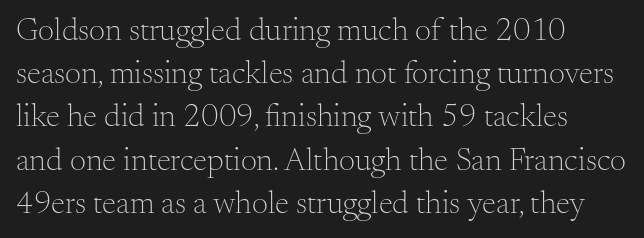
Q: Is the text bold? A: No.
Q: Is the text italic (slanted)? A: No, it is upright.
Q: Is the typeface a serif or a sans-serif typeface? A: Serif.
Q: Is the text underlined? A: No.
Q: How is the paragraph aligned? A: Left-aligned.
Q: Is the spacing between letters normal or unusually wide? A: Normal.
Q: Is the spacing between lines tight, normal or loose? A: Normal.
Q: Width (condensed, normal, or wide)? A: Normal.
Q: Stroke contrast? A: Medium.
Q: x-height? A: Small.
Q: Monospaced? A: No.
